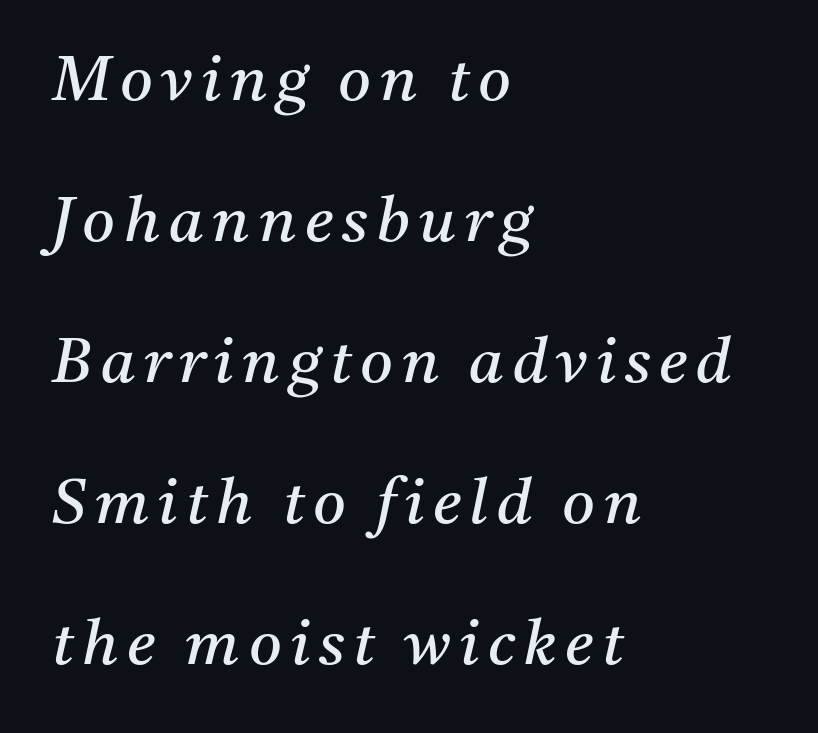
The rendering shows small feet on the letterforms — a serif design. This is not heavy type; no bold has been used. Italic: yes, the glyphs are oblique. Casual observation: everything's shoved over to the left.
